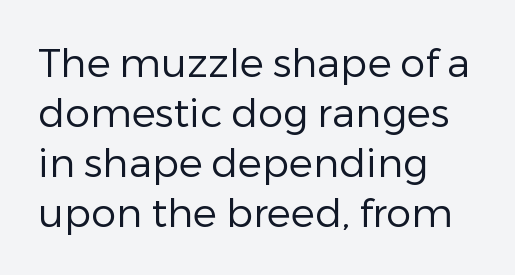
A classic flush-left, rag-right setting is used for this passage. The type is set solid horizontally, with unmodified tracking. If you drew a line through each stem, it would be perfectly vertical. This sample has the flowing, uneven cadence of proportional lettering.
